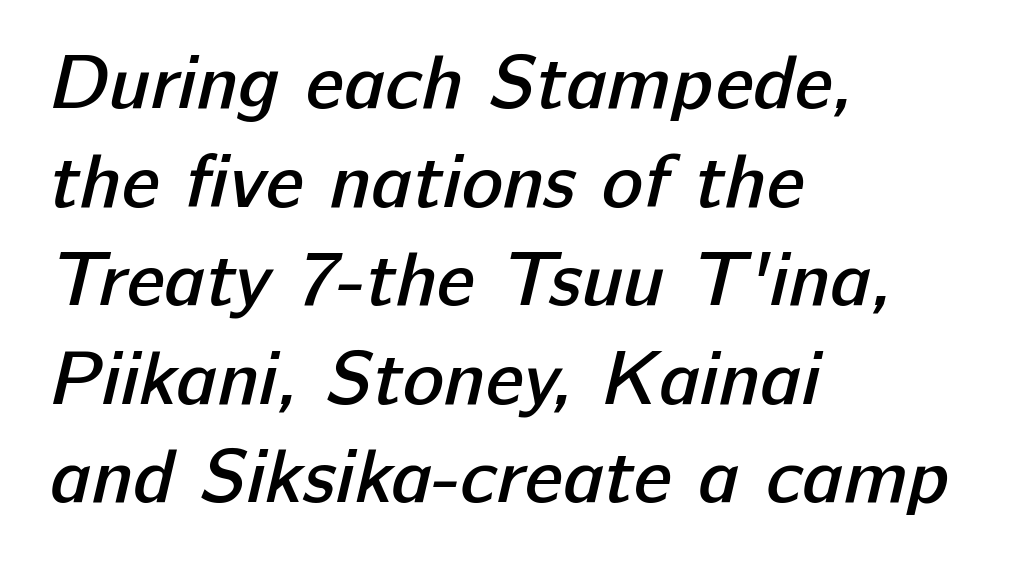
Lines of text with bare space underneath. Is there much room between lines? A standard amount, neither cramped nor airy. A typesetter would call this zero additional tracking. Each letter's strokes conclude bluntly, with no projecting serifs.
